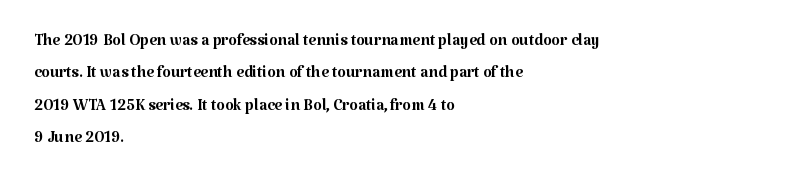
Q: Is the text bold? A: No.
Q: Is the text italic (slanted)? A: No, it is upright.
Q: Is the text underlined? A: No.
Q: How is the paragraph aligned? A: Left-aligned.
Q: Is the spacing between letters normal or unusually wide? A: Normal.
Q: Is the spacing between lines tight, normal or loose? A: Normal.
